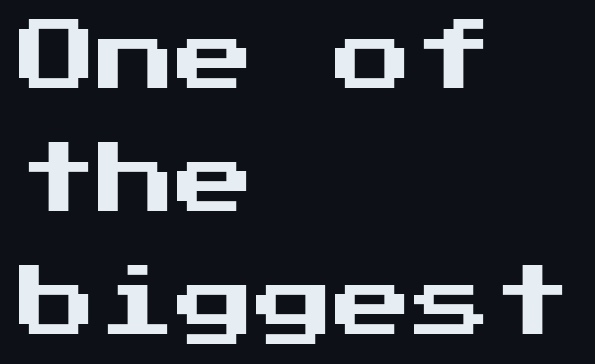
Q: Is the text italic (slanted)? A: No, it is upright.
Q: Is the typeface a serif or a sans-serif typeface? A: Sans-serif.
Q: Is the text underlined? A: No.
Q: How is the paragraph aligned? A: Left-aligned.
Q: Is the spacing between letters normal or unusually wide? A: Normal.
Q: Is the spacing between lines tight, normal or loose? A: Normal.
Q: Width (condensed, normal, or wide)? A: Normal.
Q: Stroke contrast? A: Medium.
Q: x-height? A: Medium.
